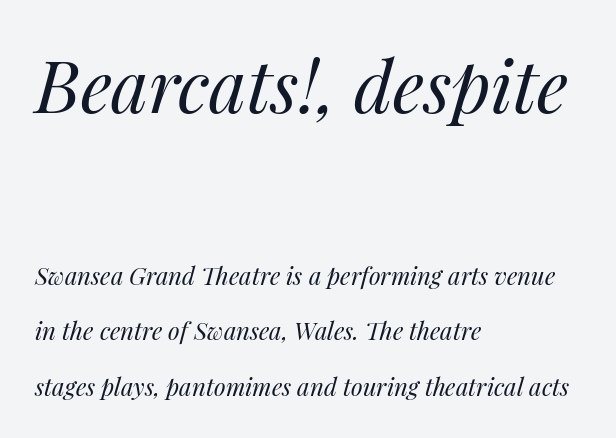
The image shows 72 px regular-weight type, italic (leaning right); set left-aligned, loose line spacing (2.31x), normal letter spacing, not underlined; the first (top) block is 3.0x larger; medium stroke contrast and a medium x-height.
